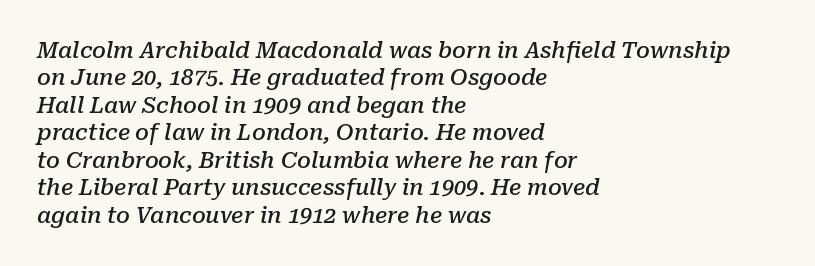
Q: Is the text bold? A: Semi-bold.
Q: Is the text italic (slanted)? A: Yes, it leans right by about 10 degrees.
Q: Is the text underlined? A: No.
Q: How is the paragraph aligned? A: Left-aligned.
Q: Is the spacing between letters normal or unusually wide? A: Normal.
Q: Is the spacing between lines tight, normal or loose? A: Normal.
